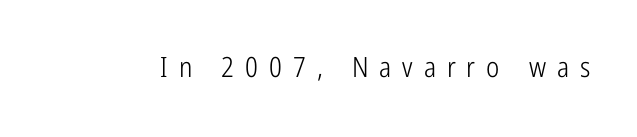
Q: Is the text bold? A: No.
Q: Is the text italic (slanted)? A: No, it is upright.
Q: Is the typeface a serif or a sans-serif typeface? A: Sans-serif.
Q: Is the text underlined? A: No.
Q: Is the spacing between letters normal or unusually wide? A: Unusually wide.
Q: Width (condensed, normal, or wide)? A: Condensed.
Q: Stroke contrast? A: Low.
Q: x-height? A: Medium.
Q: Monospaced? A: No.
